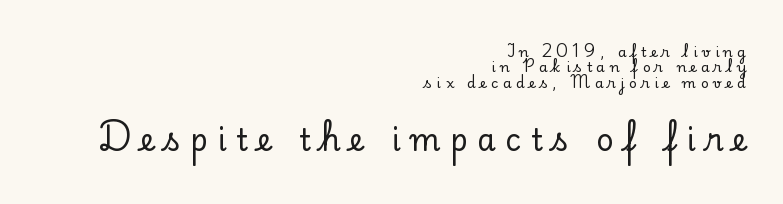
Quick note: underline off. The font's upright variant was chosen for this text. This rendering widens character spacing well past its baseline value. Varying glyph widths throughout — classic text-font behaviour.
